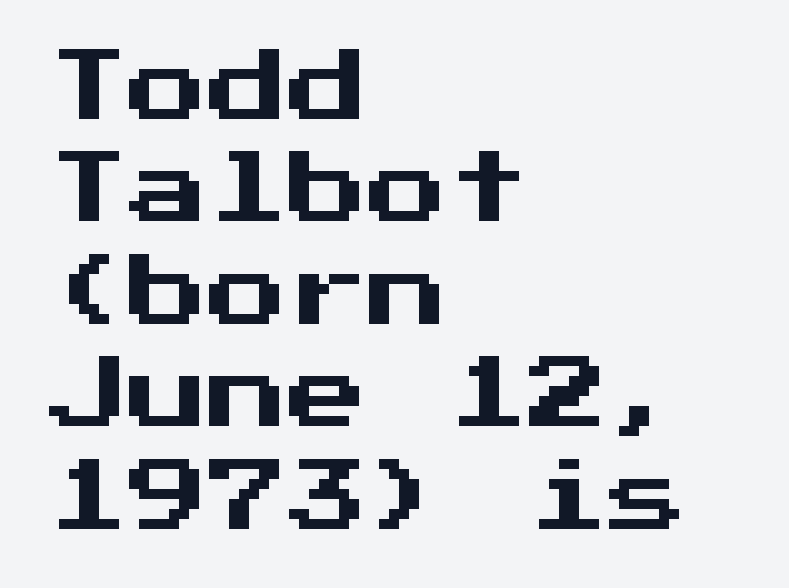
The image shows 80 px sans-serif type, upright, monospaced; set left-aligned, normal line spacing (1.28x), normal letter spacing, not underlined; medium stroke contrast and a medium x-height.
